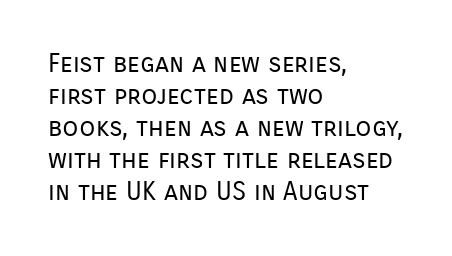
The image shows 26 px text type, upright; set left-aligned, line spacing 1.23x, normal letter spacing, not underlined.
